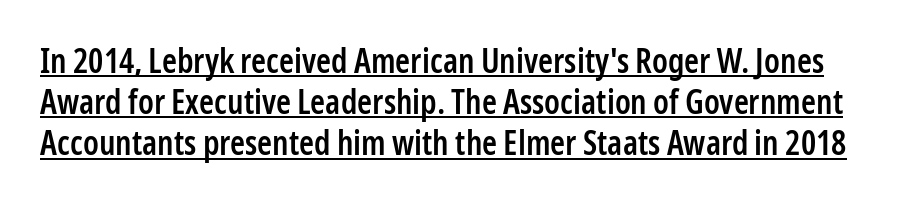
A typesetter would call this proportional, since set widths differ per character. This sample uses a sans-serif face. Do the letters lean? They stand straight. Inter-character spacing is left at the font's built-in metrics.
